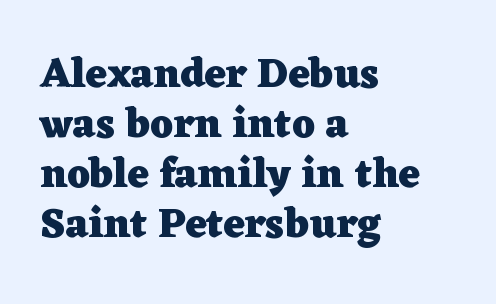
{"serif": "yes", "italic": "no", "bold": "yes", "weight": "heavy", "width": "wide", "stroke_contrast": "low", "x_height": "medium", "monospaced": "no", "underline": "no", "align": "left", "line_spacing_ratio": 1.22, "letter_spacing": "normal", "letter_spacing_em": 0.0, "glyph_px": 41}
